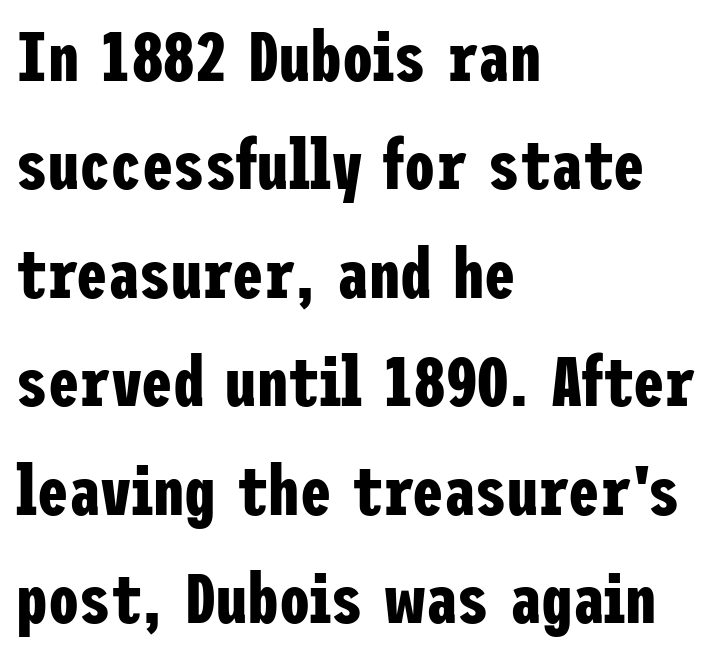
Q: Is the text bold? A: Yes.
Q: Is the text italic (slanted)? A: No, it is upright.
Q: Is the typeface a serif or a sans-serif typeface? A: Sans-serif.
Q: Is the text underlined? A: No.
Q: How is the paragraph aligned? A: Left-aligned.
Q: Is the spacing between letters normal or unusually wide? A: Normal.
Q: Is the spacing between lines tight, normal or loose? A: Normal.
Q: Width (condensed, normal, or wide)? A: Condensed.
Q: Stroke contrast? A: Low.
Q: x-height? A: Medium.
